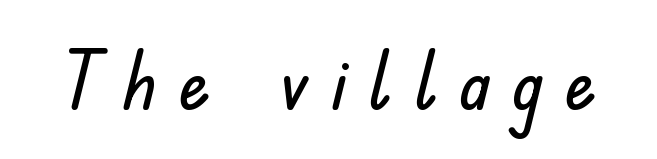
{"serif": "no", "width": "normal", "stroke_contrast": "low", "x_height": "small", "monospaced": "no", "underline": "no", "letter_spacing": "wide", "letter_spacing_em": 0.27, "glyph_px": 79}
